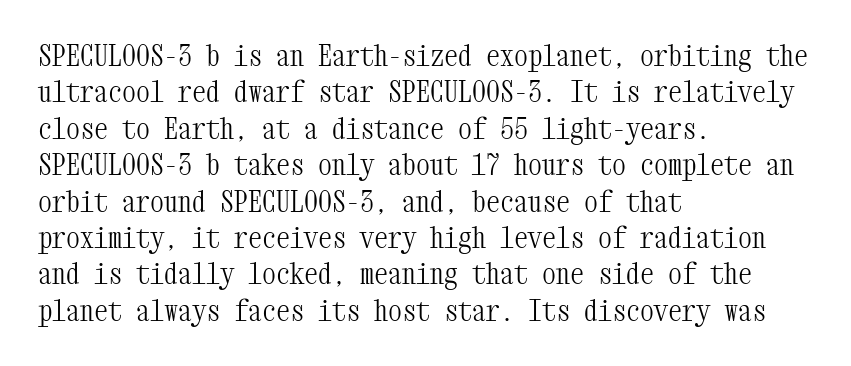
Q: Is the text bold? A: No.
Q: Is the text italic (slanted)? A: No, it is upright.
Q: Is the typeface a serif or a sans-serif typeface? A: Serif.
Q: Is the text underlined? A: No.
Q: How is the paragraph aligned? A: Left-aligned.
Q: Is the spacing between letters normal or unusually wide? A: Normal.
Q: Is the spacing between lines tight, normal or loose? A: Normal.
Q: Width (condensed, normal, or wide)? A: Condensed.
Q: Stroke contrast? A: Medium.
Q: x-height? A: Medium.
Q: Monospaced? A: Yes.
